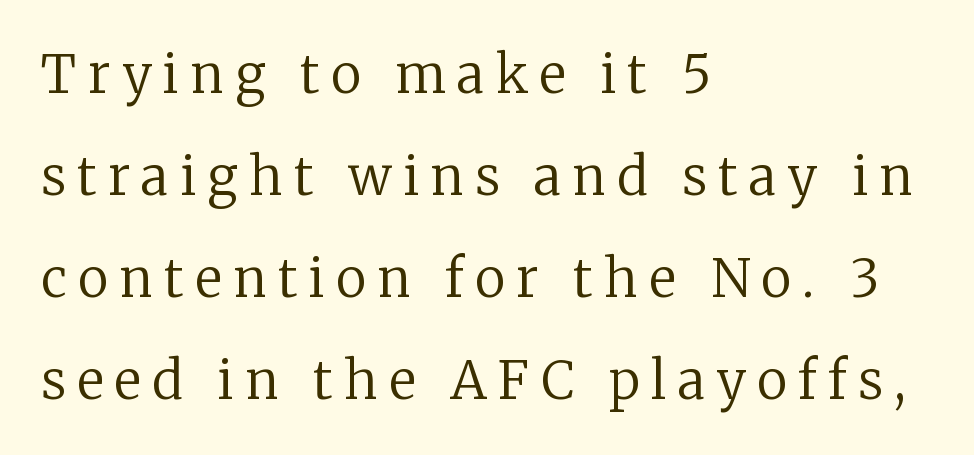
Q: Is the text bold? A: No.
Q: Is the text italic (slanted)? A: No, it is upright.
Q: Is the typeface a serif or a sans-serif typeface? A: Serif.
Q: Is the text underlined? A: No.
Q: How is the paragraph aligned? A: Left-aligned.
Q: Is the spacing between letters normal or unusually wide? A: Unusually wide.
Q: Is the spacing between lines tight, normal or loose? A: Loose.
Q: Width (condensed, normal, or wide)? A: Normal.
Q: Stroke contrast? A: Low.
Q: x-height? A: Medium.
Q: Monospaced? A: No.
